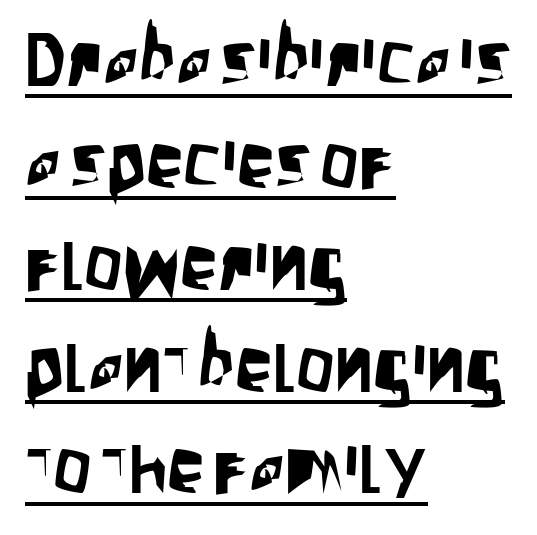
Q: Is the text italic (slanted)? A: No, it is upright.
Q: Is the typeface a serif or a sans-serif typeface? A: Sans-serif.
Q: Is the text underlined? A: Yes.
Q: How is the paragraph aligned? A: Left-aligned.
Q: Is the spacing between letters normal or unusually wide? A: Normal.
Q: Is the spacing between lines tight, normal or loose? A: Normal.
Q: Width (condensed, normal, or wide)? A: Condensed.
Q: Stroke contrast? A: Low.
Q: x-height? A: Large.
Q: Monospaced? A: No.
